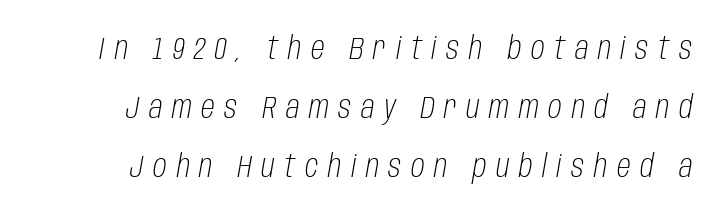
The image shows 31 px light, condensed type, italic (leaning right); set loose line spacing (1.91x), unusually wide letter spacing (+0.31 em), not underlined; low stroke contrast and a large x-height.
